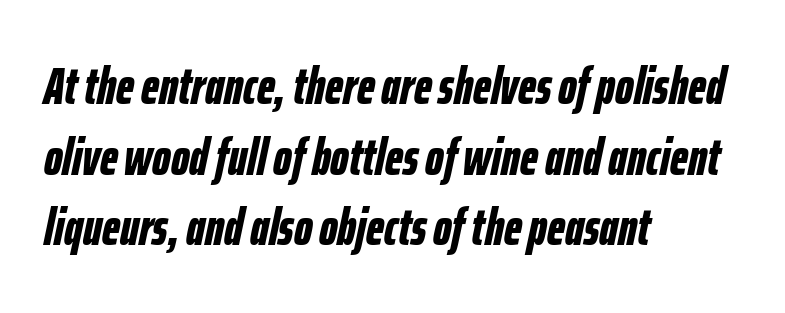
Q: Is the text bold? A: Yes.
Q: Is the text italic (slanted)? A: Yes, it leans right by about 12 degrees.
Q: Is the text underlined? A: No.
Q: How is the paragraph aligned? A: Left-aligned.
Q: Is the spacing between letters normal or unusually wide? A: Normal.
Q: Is the spacing between lines tight, normal or loose? A: Normal.
Q: Width (condensed, normal, or wide)? A: Condensed.
Q: Stroke contrast? A: Low.
Q: x-height? A: Medium.
Q: Monospaced? A: No.
